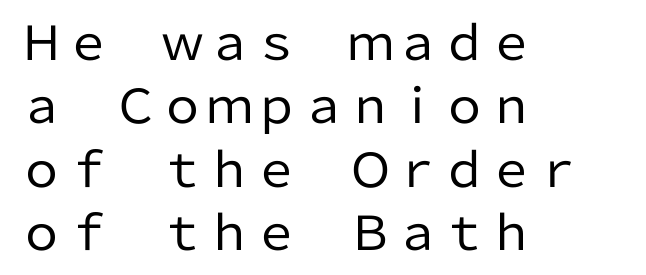
The image shows 47 px regular-weight sans-serif type, upright; set left-aligned, normal line spacing (1.35x), normal letter spacing, not underlined; low stroke contrast and a medium x-height.
